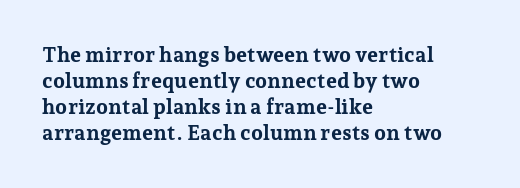
The image shows 21 px bold type, upright; set left-aligned, line spacing 1.24x, normal letter spacing, not underlined.
